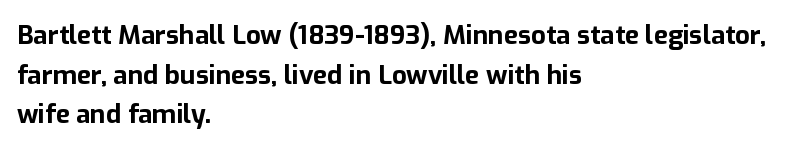
Q: Is the text bold? A: Yes.
Q: Is the text italic (slanted)? A: No, it is upright.
Q: Is the text underlined? A: No.
Q: How is the paragraph aligned? A: Left-aligned.
Q: Is the spacing between letters normal or unusually wide? A: Normal.
Q: Is the spacing between lines tight, normal or loose? A: Normal.
